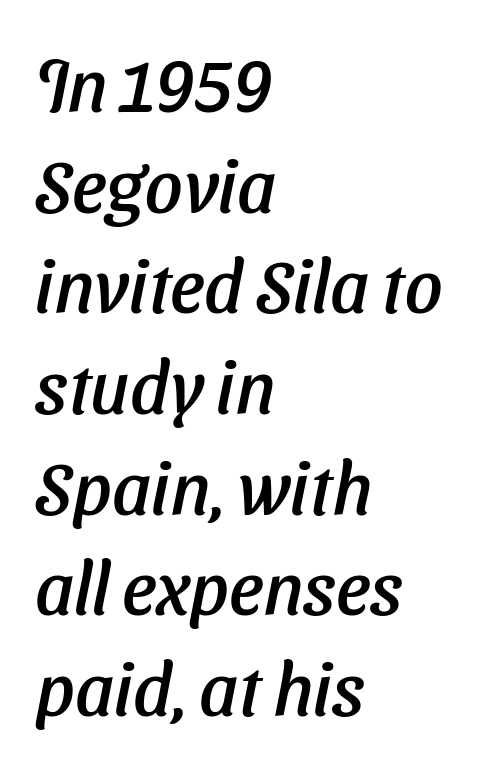
The image shows 74 px text type, italic (leaning right); set left-aligned, normal line spacing (1.36x), normal letter spacing, not underlined; low stroke contrast and a medium x-height.
